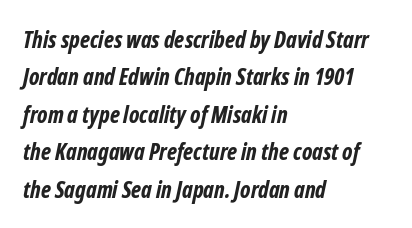
Q: Is the text bold? A: Yes.
Q: Is the text underlined? A: No.
Q: How is the paragraph aligned? A: Left-aligned.
Q: Is the spacing between letters normal or unusually wide? A: Normal.
Q: Is the spacing between lines tight, normal or loose? A: Normal.
